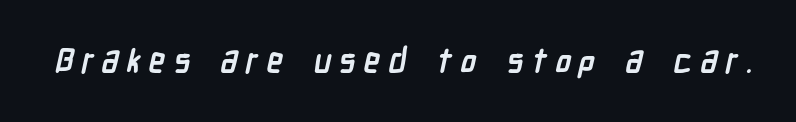
The image shows 33 px semibold, condensed sans-serif type; set unusually wide letter spacing (+0.24 em), not underlined; low stroke contrast and a medium x-height.
